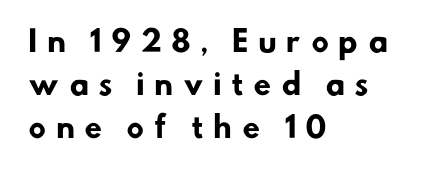
The image shows 29 px heavy sans-serif type; set left-aligned, normal line spacing (1.49x), unusually wide letter spacing (+0.32 em), not underlined; low stroke contrast and a small x-height.
